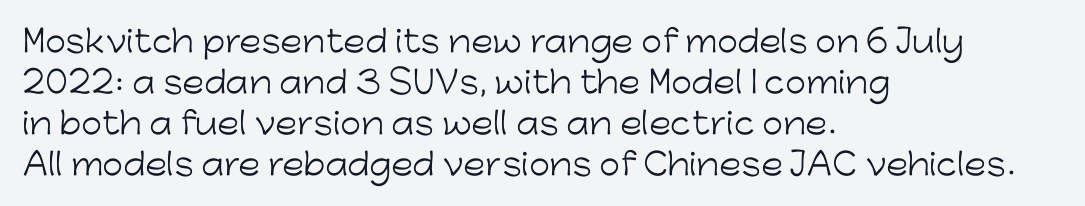
The rag falls on the right side of this text block. Words appear dense and cohesive because spacing is normal. The letters advance in unequal steps, a hallmark of proportional type. On a weight scale, this lands at 450 or below.
